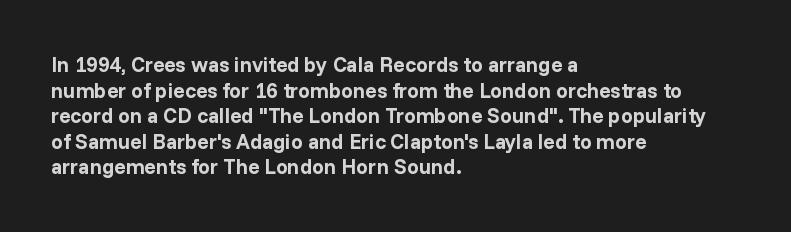
Q: Is the text bold? A: Yes.
Q: Is the text italic (slanted)? A: No, it is upright.
Q: Is the text underlined? A: No.
Q: How is the paragraph aligned? A: Left-aligned.
Q: Is the spacing between letters normal or unusually wide? A: Normal.
